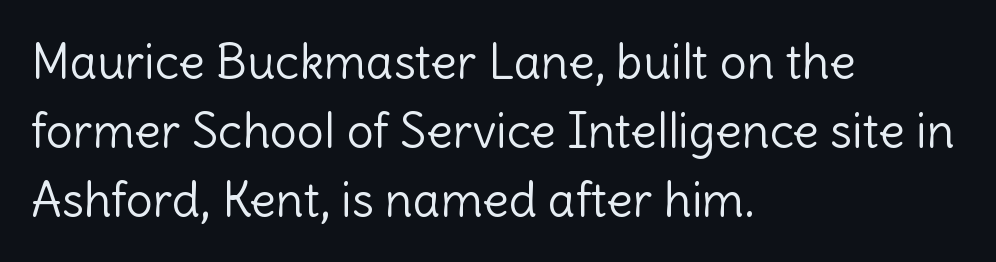
The font's upright variant was chosen for this text. Regarding serifs, this sample does without them. Line starts are locked; line ends wander. The strokes are not fattened; the text isn't bold. Descenders hang freely into open space.
